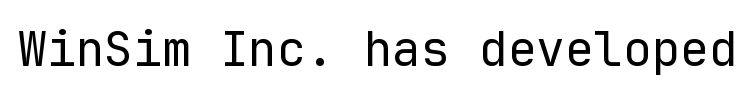
Spacing verdict: monospaced, one width for all characters. The text was rendered using a sans face with plain stroke endings. Any mark beneath the type? The region is blank. Compared with a typical body face, this is equally light or lighter still. The face used here is rendered with its standard letterfit. Ordinary non-slanted type is in use.
